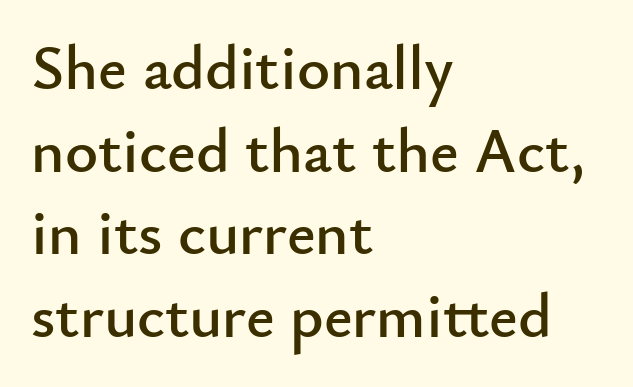
The text was rendered using a sans face with plain stroke endings. Layout note: lines flush left. If you drew a line through each stem, it would be perfectly vertical. Words float on clear page, feet unadorned. Vertical spacing — default.
